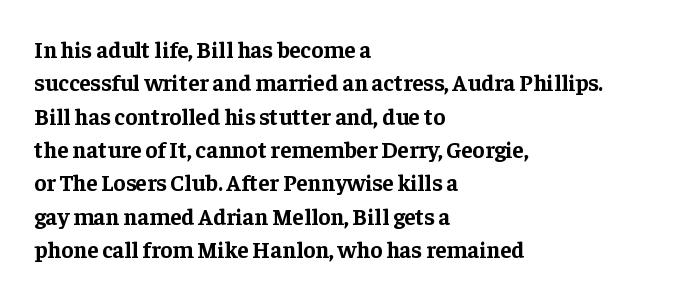
The image shows 23 px bold type, upright; set left-aligned, normal line spacing (1.45x), normal letter spacing, not underlined.
